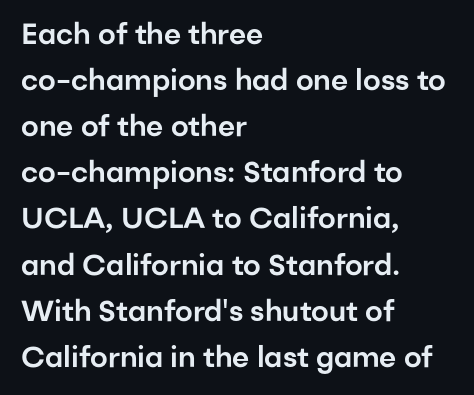
The image shows 29 px sans-serif type, upright; set left-aligned, normal line spacing (1.59x), normal letter spacing, not underlined; low stroke contrast and a medium x-height.
